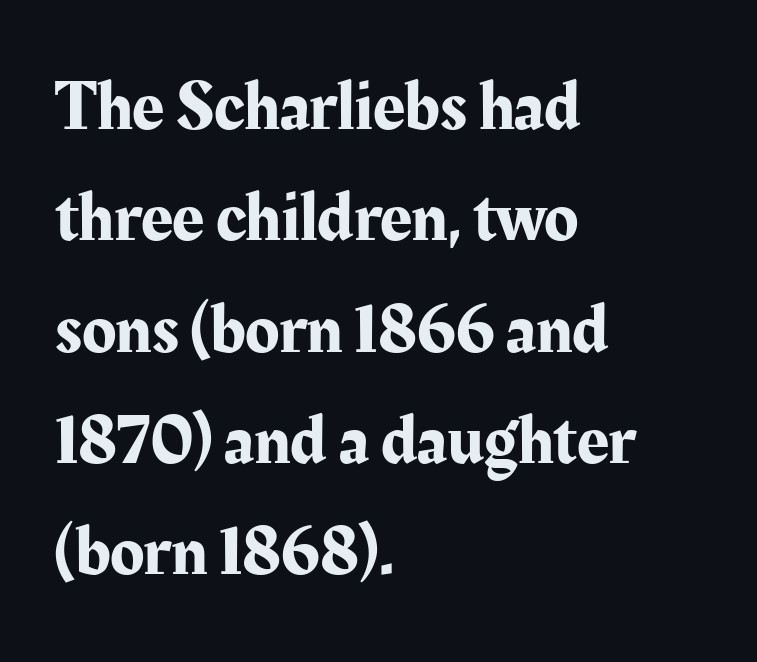
The image shows 70 px serif type, upright; set left-aligned, normal line spacing (1.59x), normal letter spacing, not underlined; medium stroke contrast and a medium x-height.
